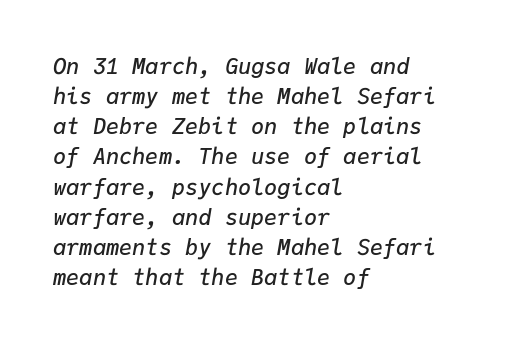
{"italic": "yes", "lean": "right", "slant_degrees": 9, "bold": "semi", "underline": "no", "align": "left", "line_spacing": "normal", "line_spacing_ratio": 1.37, "letter_spacing": "normal", "letter_spacing_em": 0.0, "glyph_px": 22}
